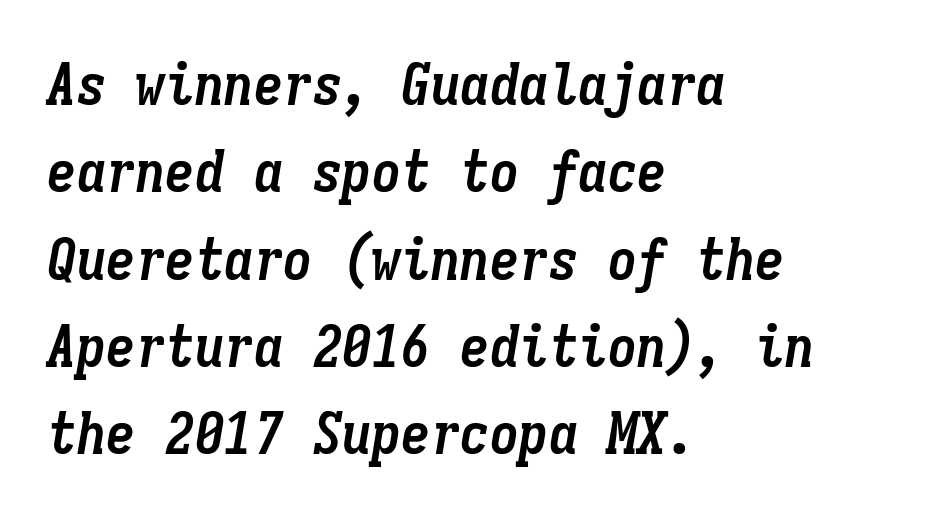
{"italic": "yes", "lean": "right", "slant_degrees": 9, "bold": "yes", "weight": "semibold", "width": "condensed", "stroke_contrast": "low", "x_height": "medium", "monospaced": "yes", "underline": "no", "align": "left", "line_spacing": "normal", "line_spacing_ratio": 1.48, "letter_spacing": "normal", "letter_spacing_em": 0.0, "glyph_px": 59}
